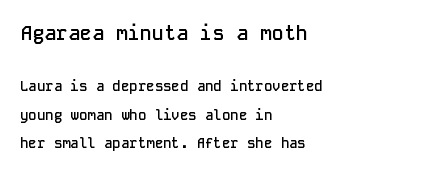
{"italic": "no", "bold": "semi", "underline": "no", "align": "left", "line_spacing": "loose", "line_spacing_ratio": 2.05, "letter_spacing": "normal", "letter_spacing_em": 0.0, "larger_block": "first", "size_ratio": 1.43, "glyph_px": 20}
